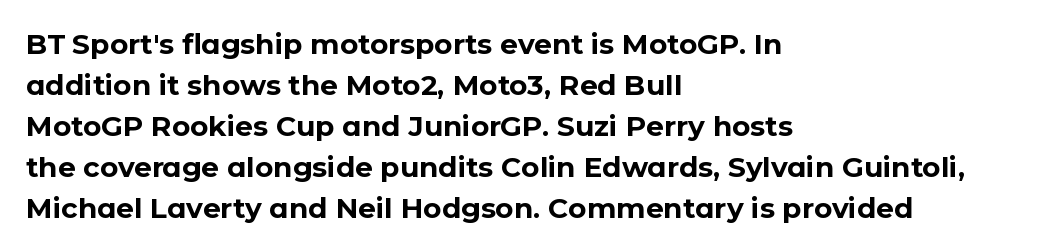
The image shows 28 px bold sans-serif type, upright; set left-aligned, normal line spacing (1.46x), normal letter spacing, not underlined; low stroke contrast and a medium x-height.
